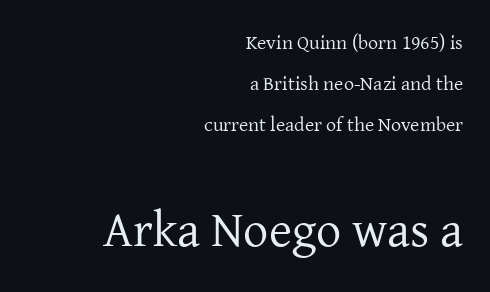
The image shows 50 px regular-weight serif type, upright; set right-aligned, loose line spacing (2.06x), normal letter spacing, not underlined; the second (bottom) block is 2.5x larger; low stroke contrast and a medium x-height.
